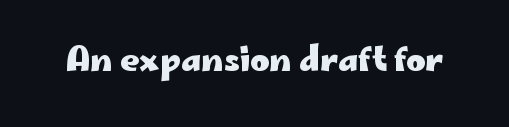
{"serif": "no", "italic": "no", "bold": "yes", "weight": "heavy", "width": "wide", "stroke_contrast": "low", "x_height": "small", "monospaced": "no", "underline": "no", "letter_spacing": "normal", "letter_spacing_em": 0.0, "glyph_px": 33}
